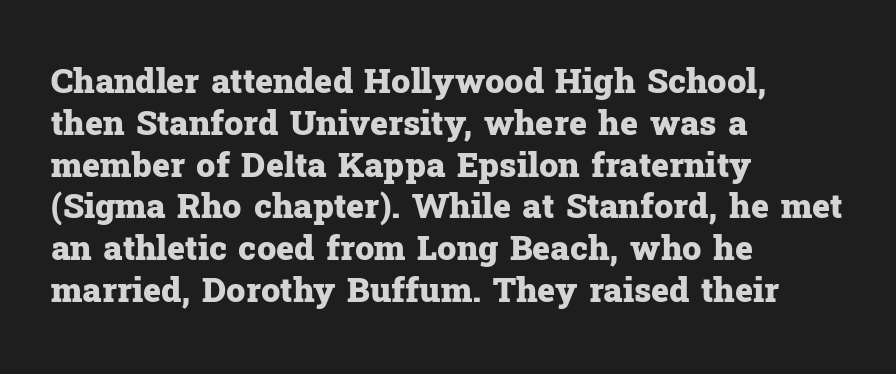
Q: Is the text bold? A: Yes.
Q: Is the text italic (slanted)? A: No, it is upright.
Q: Is the typeface a serif or a sans-serif typeface? A: Serif.
Q: Is the text underlined? A: No.
Q: How is the paragraph aligned? A: Left-aligned.
Q: Is the spacing between letters normal or unusually wide? A: Normal.
Q: Width (condensed, normal, or wide)? A: Normal.
Q: Stroke contrast? A: Low.
Q: x-height? A: Medium.
Q: Monospaced? A: No.
